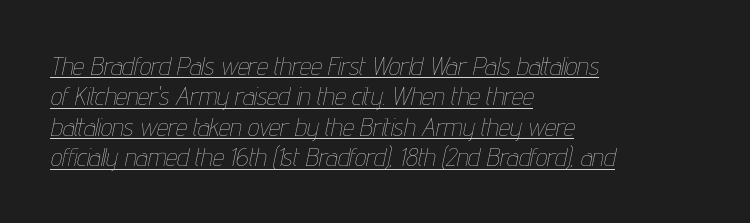
Q: Is the text bold? A: No.
Q: Is the text italic (slanted)? A: Yes, it leans right by about 12 degrees.
Q: Is the text underlined? A: Yes.
Q: How is the paragraph aligned? A: Left-aligned.
Q: Is the spacing between letters normal or unusually wide? A: Normal.
